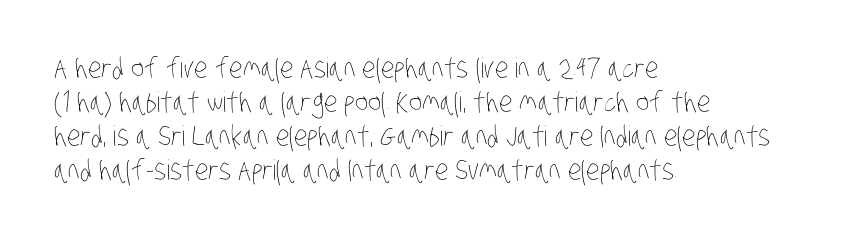
The image shows 28 px thin, condensed type; set left-aligned, line spacing 1.22x, normal letter spacing, not underlined; low stroke contrast and a large x-height.
